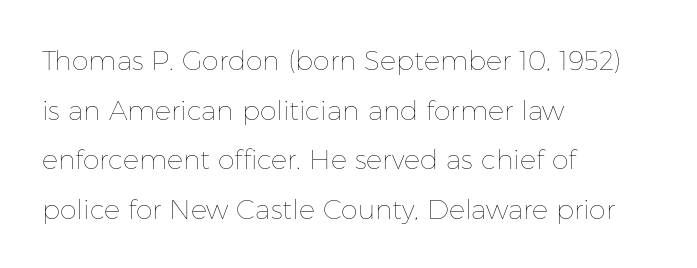
The image shows 27 px text type, upright; set left-aligned, line spacing 1.84x, normal letter spacing, not underlined.
